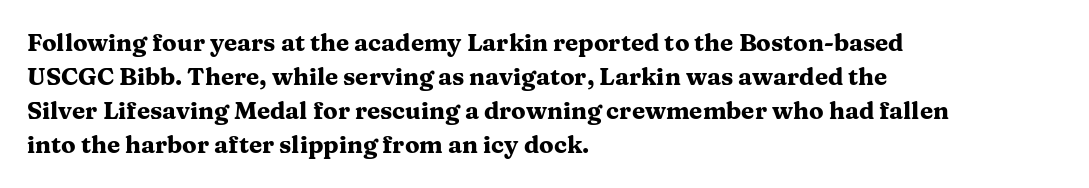
The image shows 24 px bold type, upright; set left-aligned, normal line spacing (1.42x), normal letter spacing, not underlined.
